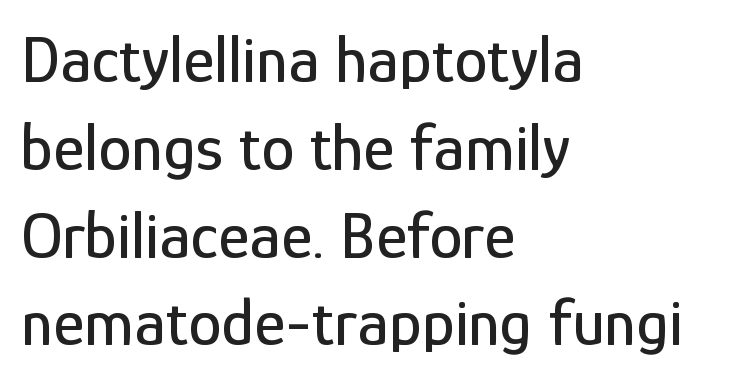
{"serif": "no", "italic": "no", "width": "condensed", "stroke_contrast": "low", "x_height": "medium", "monospaced": "no", "underline": "no", "align": "left", "line_spacing": "normal", "line_spacing_ratio": 1.31, "letter_spacing": "normal", "letter_spacing_em": 0.0, "glyph_px": 67}
